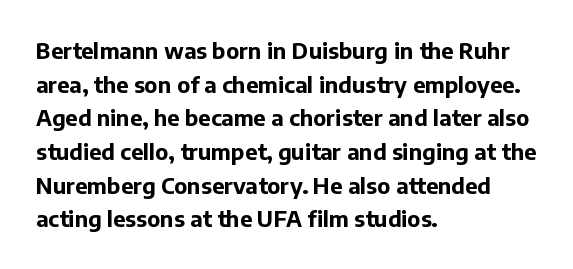
{"italic": "no", "bold": "yes", "underline": "no", "align": "left", "line_spacing": "normal", "line_spacing_ratio": 1.53, "letter_spacing": "normal", "letter_spacing_em": 0.0, "glyph_px": 22}
